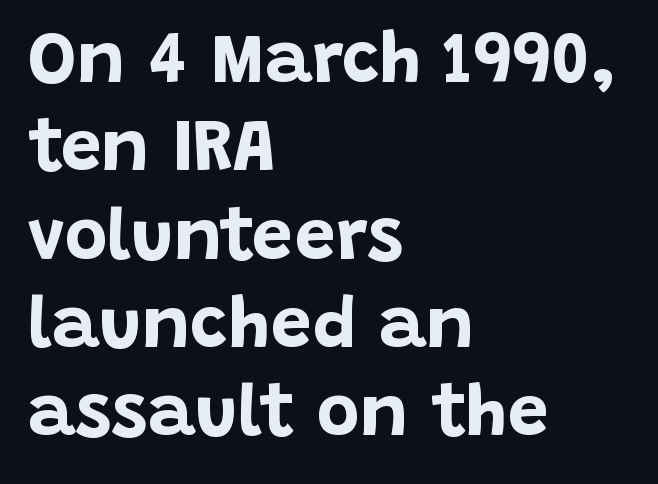
The image shows 73 px bold sans-serif type, upright; set left-aligned, line spacing 1.21x, normal letter spacing, not underlined; low stroke contrast and a large x-height.
